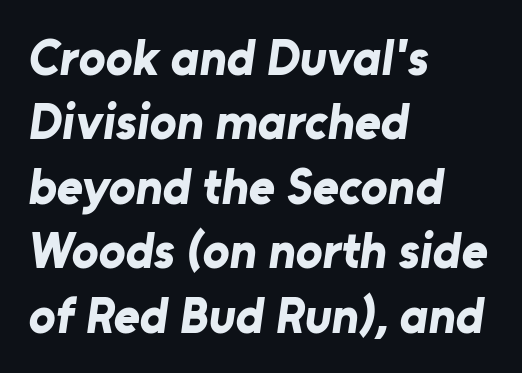
{"serif": "no", "bold": "yes", "weight": "bold", "width": "normal", "stroke_contrast": "low", "x_height": "medium", "monospaced": "no", "underline": "no", "align": "left", "line_spacing": "normal", "line_spacing_ratio": 1.29, "letter_spacing": "normal", "letter_spacing_em": 0.0, "glyph_px": 50}
